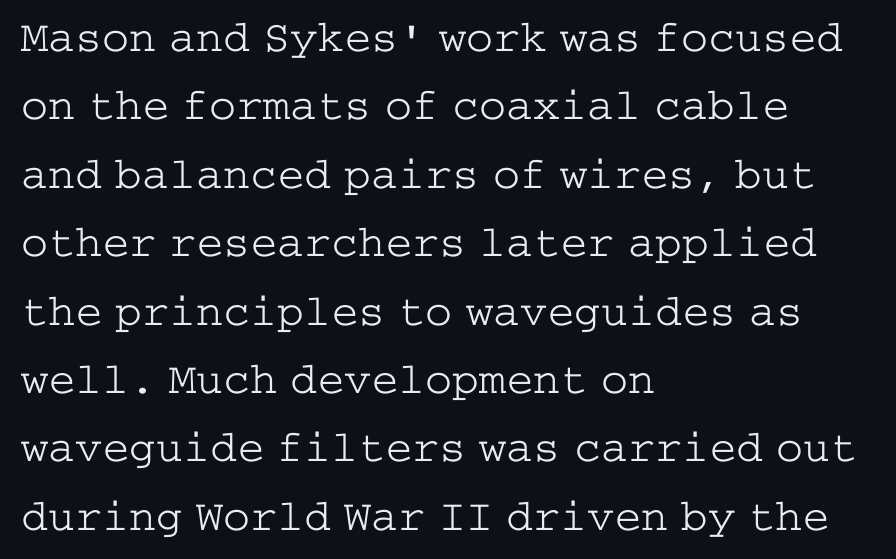
Q: Is the text bold? A: No.
Q: Is the text italic (slanted)? A: No, it is upright.
Q: Is the typeface a serif or a sans-serif typeface? A: Serif.
Q: Is the text underlined? A: No.
Q: How is the paragraph aligned? A: Left-aligned.
Q: Is the spacing between letters normal or unusually wide? A: Normal.
Q: Is the spacing between lines tight, normal or loose? A: Normal.
Q: Width (condensed, normal, or wide)? A: Wide.
Q: Stroke contrast? A: Low.
Q: x-height? A: Medium.
